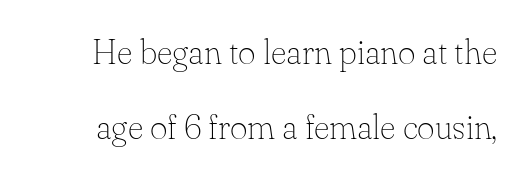
Q: Is the text bold? A: No.
Q: Is the text italic (slanted)? A: No, it is upright.
Q: Is the typeface a serif or a sans-serif typeface? A: Serif.
Q: Is the text underlined? A: No.
Q: Is the spacing between letters normal or unusually wide? A: Normal.
Q: Is the spacing between lines tight, normal or loose? A: Loose.
Q: Width (condensed, normal, or wide)? A: Normal.
Q: Stroke contrast? A: Low.
Q: x-height? A: Small.
Q: Monospaced? A: No.
